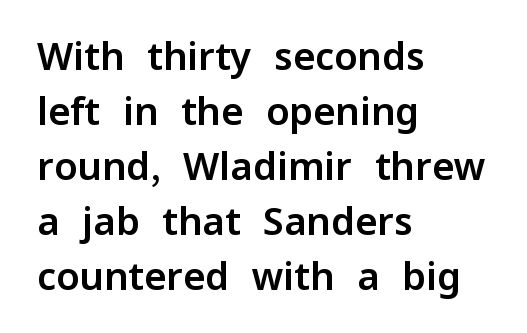
{"serif": "no", "italic": "no", "width": "normal", "stroke_contrast": "low", "x_height": "medium", "monospaced": "no", "underline": "no", "align": "left", "line_spacing": "normal", "line_spacing_ratio": 1.45, "letter_spacing": "normal", "letter_spacing_em": 0.0, "glyph_px": 38}
